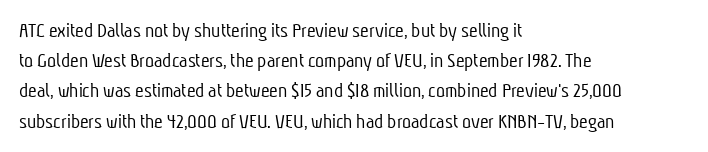
Q: Is the text bold? A: No.
Q: Is the text underlined? A: No.
Q: How is the paragraph aligned? A: Left-aligned.
Q: Is the spacing between letters normal or unusually wide? A: Normal.
Q: Is the spacing between lines tight, normal or loose? A: Normal.
